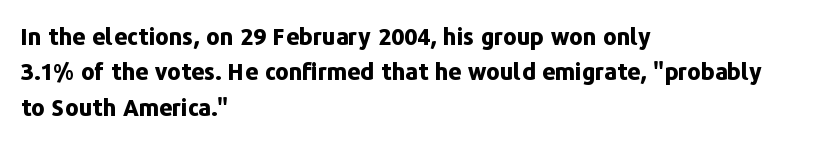
Q: Is the text bold? A: Yes.
Q: Is the text italic (slanted)? A: No, it is upright.
Q: Is the text underlined? A: No.
Q: How is the paragraph aligned? A: Left-aligned.
Q: Is the spacing between letters normal or unusually wide? A: Normal.
Q: Is the spacing between lines tight, normal or loose? A: Normal.
